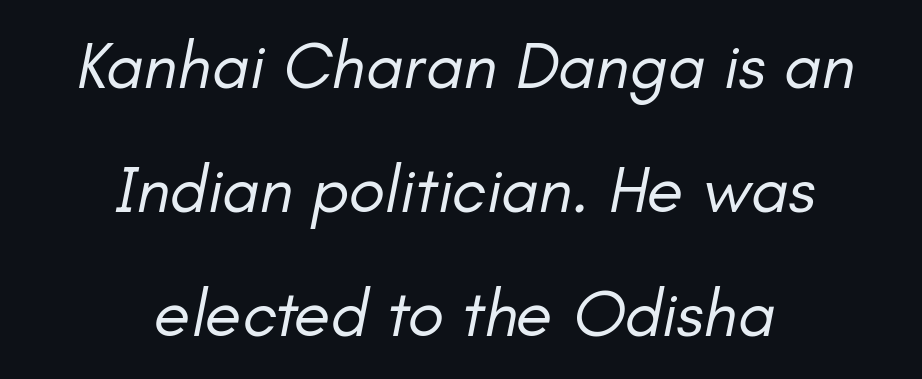
The face used here has a pronounced slope to its letters. This sample has the flowing, uneven cadence of proportional lettering. Just letters on the line, the space beneath them empty. Standard letterfit; no display-style spreading of the glyphs. This sample is center-justified, so both line endings float freely. Stroke mass is kept to a normal reading level or below.
